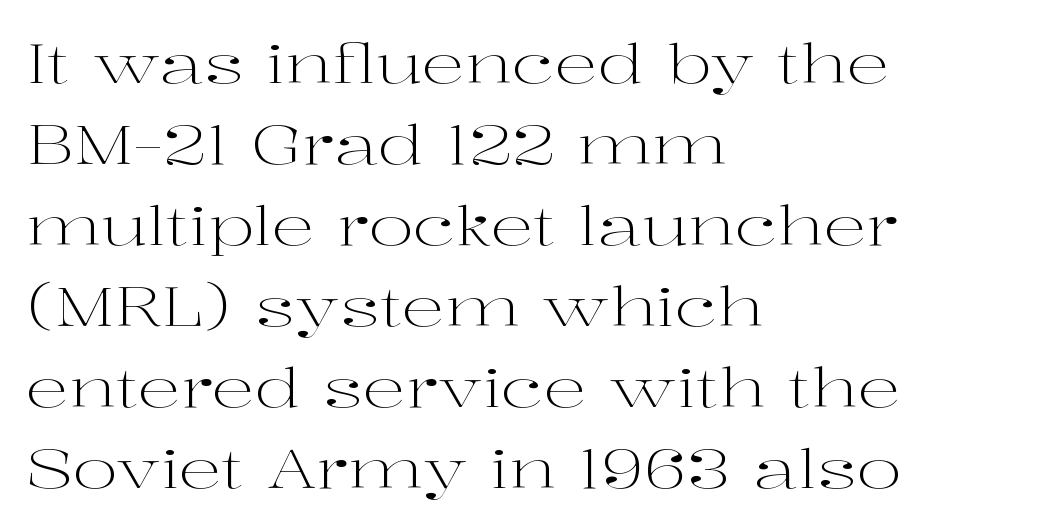
The image shows 54 px light, wide serif type, upright; set left-aligned, normal line spacing (1.5x), normal letter spacing, not underlined; high stroke contrast and a medium x-height.
